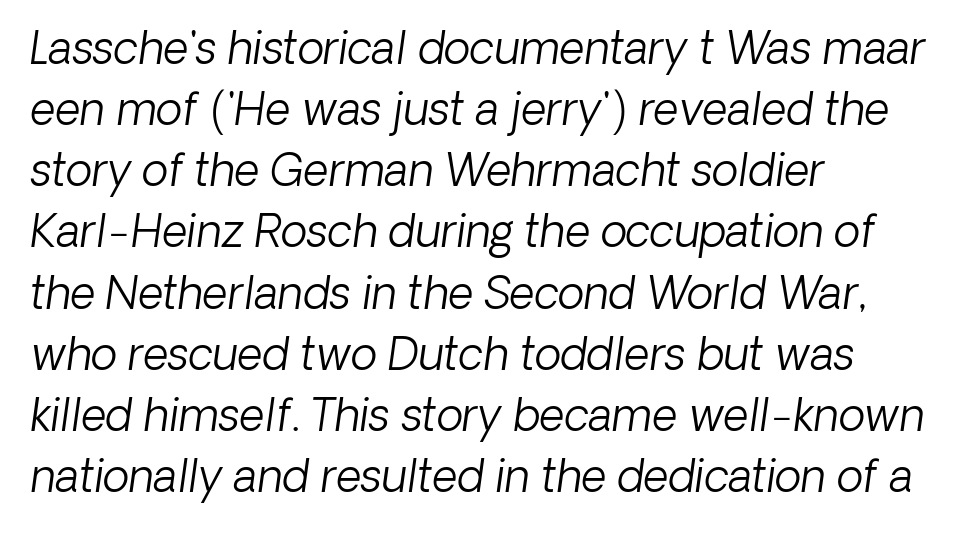
{"serif": "no", "bold": "no", "weight": "light", "width": "normal", "stroke_contrast": "low", "x_height": "medium", "monospaced": "no", "underline": "no", "align": "left", "line_spacing": "normal", "line_spacing_ratio": 1.39, "letter_spacing": "normal", "letter_spacing_em": 0.0, "glyph_px": 44}
